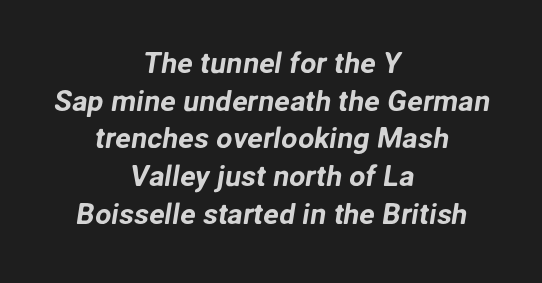
Short and long lines alike share a common midpoint. Looks like regular typesetting: each glyph gets only the width it needs. Observe the ordinary spacing: letters are neighbours, not strangers. Check where the strokes stop: nothing finishes them off — pure sans. This block has exactly the height ordinary leading produces.
